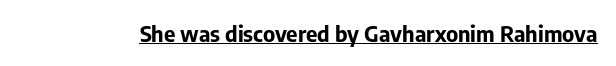
The face used here is rendered with its standard letterfit. These lines were composed using upright roman letters. Strokes here are thick enough to call this a true bold. Is there an underline? Yes — a line sits under the letters.
